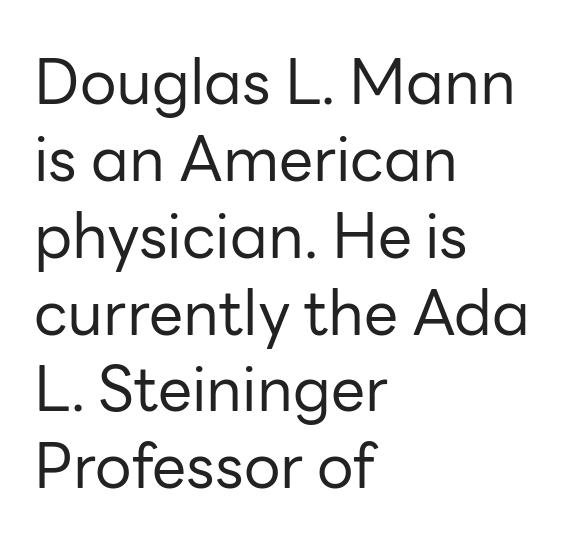
What kind of face is this? One without serifs — a sans. Proportional: the letters do not fall into vertical columns. Layout note: lines flush left. Letters rest on an invisible, unmarked baseline. No chunkiness to these letters — they're not bold.
